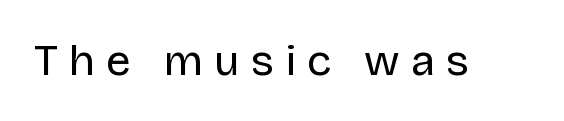
Q: Is the text bold? A: No.
Q: Is the text italic (slanted)? A: No, it is upright.
Q: Is the typeface a serif or a sans-serif typeface? A: Sans-serif.
Q: Is the text underlined? A: No.
Q: Is the spacing between letters normal or unusually wide? A: Unusually wide.
Q: Width (condensed, normal, or wide)? A: Normal.
Q: Stroke contrast? A: Low.
Q: x-height? A: Large.
Q: Monospaced? A: No.
